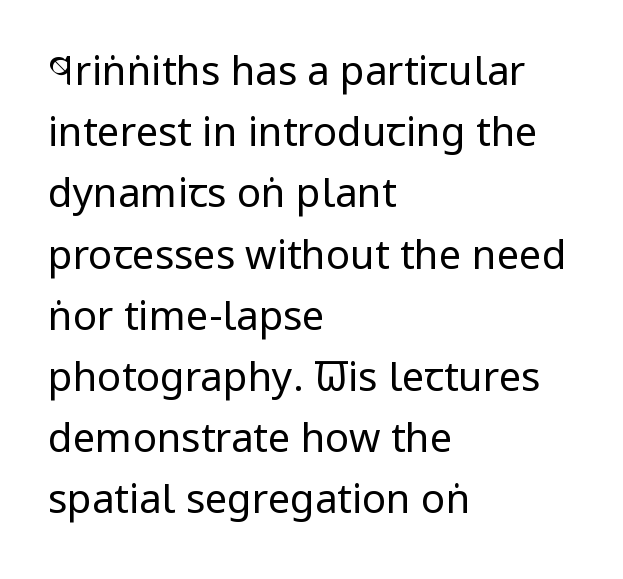
{"serif": "no", "italic": "no", "bold": "no", "weight": "regular", "width": "condensed", "stroke_contrast": "low", "x_height": "large", "monospaced": "no", "underline": "no", "align": "left", "line_spacing": "normal", "line_spacing_ratio": 1.53, "letter_spacing": "normal", "letter_spacing_em": 0.0, "glyph_px": 40}
